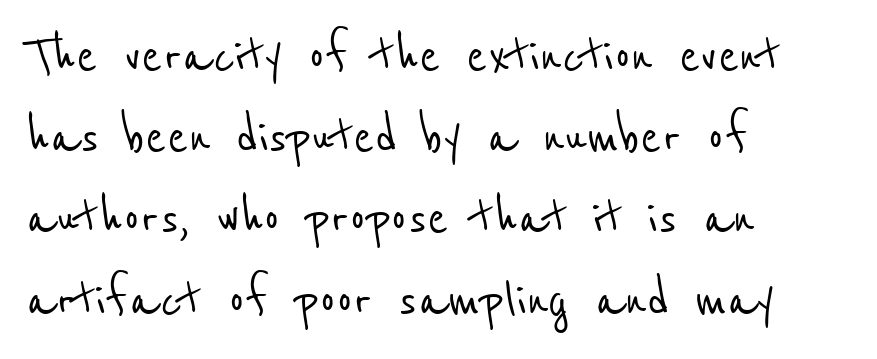
Q: Is the typeface a serif or a sans-serif typeface? A: Sans-serif.
Q: Is the text underlined? A: No.
Q: How is the paragraph aligned? A: Left-aligned.
Q: Is the spacing between letters normal or unusually wide? A: Normal.
Q: Is the spacing between lines tight, normal or loose? A: Normal.
Q: Width (condensed, normal, or wide)? A: Condensed.
Q: Stroke contrast? A: Low.
Q: x-height? A: Medium.
Q: Monospaced? A: No.
